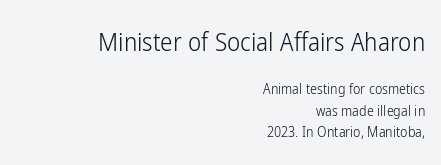
Q: Is the text bold? A: No.
Q: Is the text italic (slanted)? A: No, it is upright.
Q: Is the text underlined? A: No.
Q: How is the paragraph aligned? A: Right-aligned.
Q: Is the spacing between letters normal or unusually wide? A: Normal.
Q: Is the spacing between lines tight, normal or loose? A: Normal.
Q: Which block of text is set in a larger size, the first (top) or the second (bottom)? A: The first (top) one.
